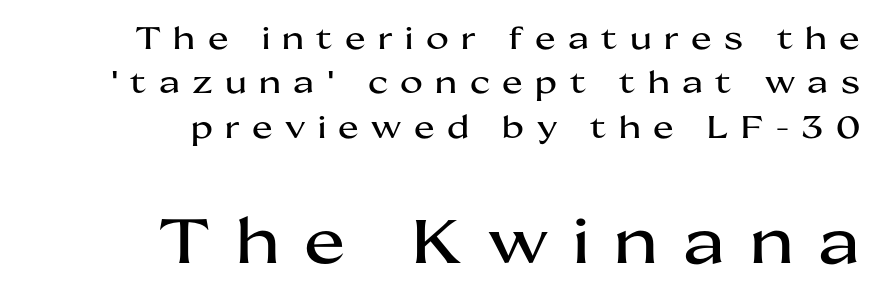
{"italic": "no", "width": "wide", "stroke_contrast": "medium", "x_height": "medium", "monospaced": "no", "underline": "no", "align": "right", "line_spacing": "normal", "line_spacing_ratio": 1.43, "letter_spacing": "wide", "letter_spacing_em": 0.4, "larger_block": "second", "size_ratio": 2.0, "glyph_px": 62}
